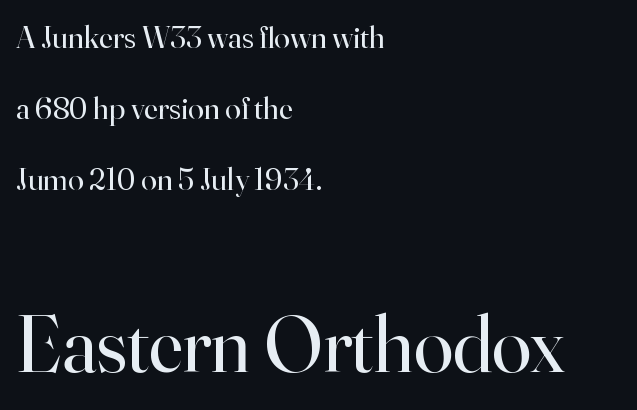
The image shows 80 px regular-weight serif type, upright; set left-aligned, loose line spacing (2.22x), normal letter spacing, not underlined; the second (bottom) block is 2.5x larger; high stroke contrast and a small x-height.
